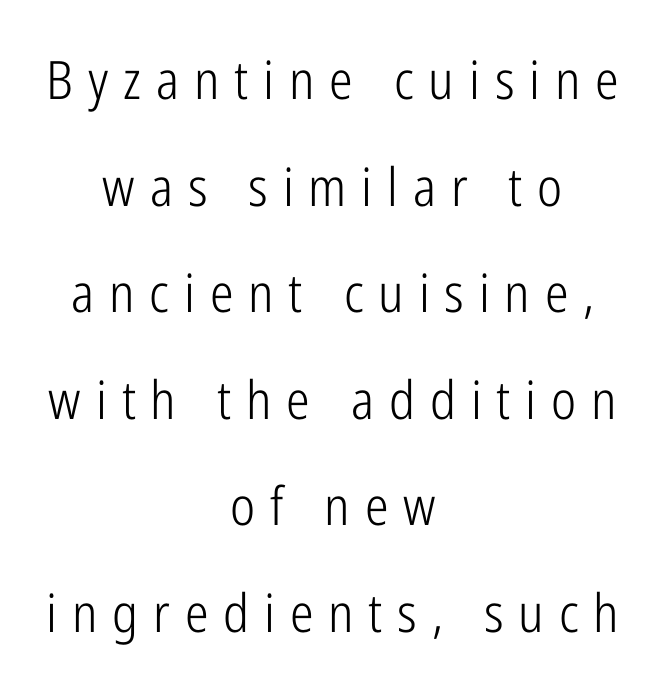
The strokes are not fattened; the text isn't bold. Characters remain perfectly vertical along every line. The area under the type is left untouched. Honestly, the letter spacing is so wide it's the main thing you notice. Each letter keeps its own natural width here, so spacing adapts to shape.
